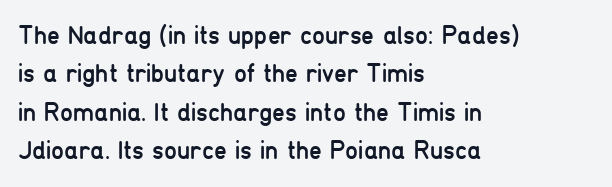
Leftover space on each line is placed entirely after the last word. The font sits on the lighter half of the weight spectrum, regular included. Here the glyphs are tracked normally, forming tight word shapes. Evenly set lines give the paragraph a standard silhouette. The area under the type is left untouched. The letters stand upright; this is a roman face.
